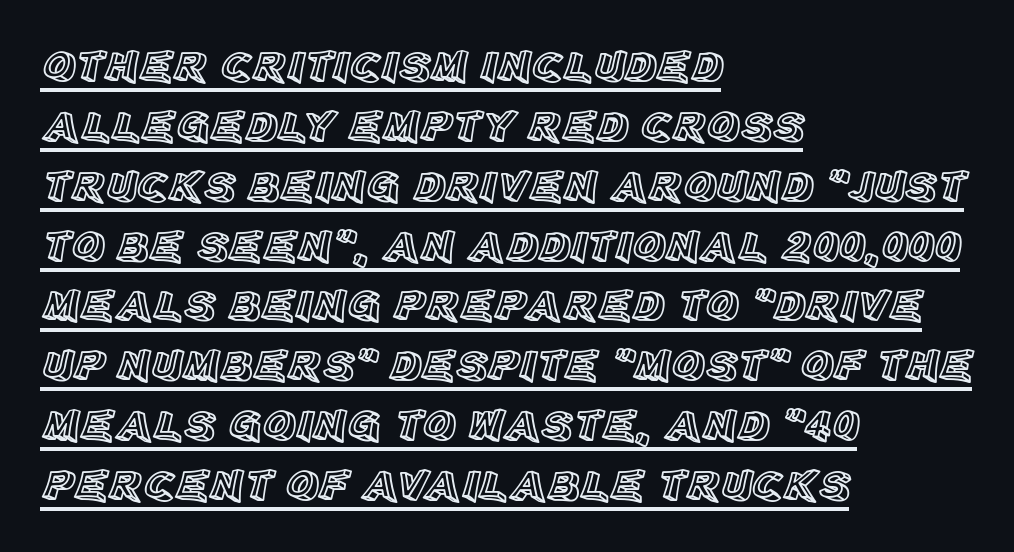
The image shows 45 px text type; set left-aligned, normal line spacing (1.33x), normal letter spacing, underlined; a large x-height.
